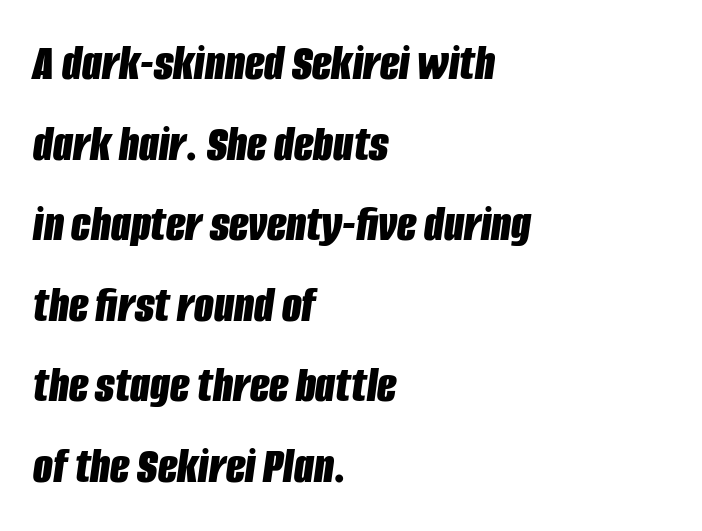
The image shows 51 px bold, condensed type, italic (leaning right); set left-aligned, normal line spacing (1.58x), normal letter spacing, not underlined; low stroke contrast and a large x-height.
